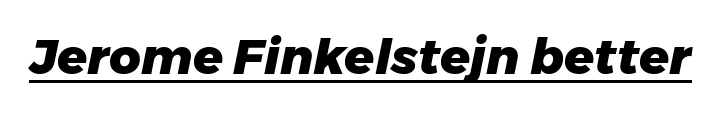
I'd describe the lettering as bold — thick and assertive. The letters advance in unequal steps, a hallmark of proportional type. If you drew a line through each stem, it would be angled. Check the space under the baseline: a stroke is drawn there. What stands out about the letter spacing? Nothing — it is the standard amount.
